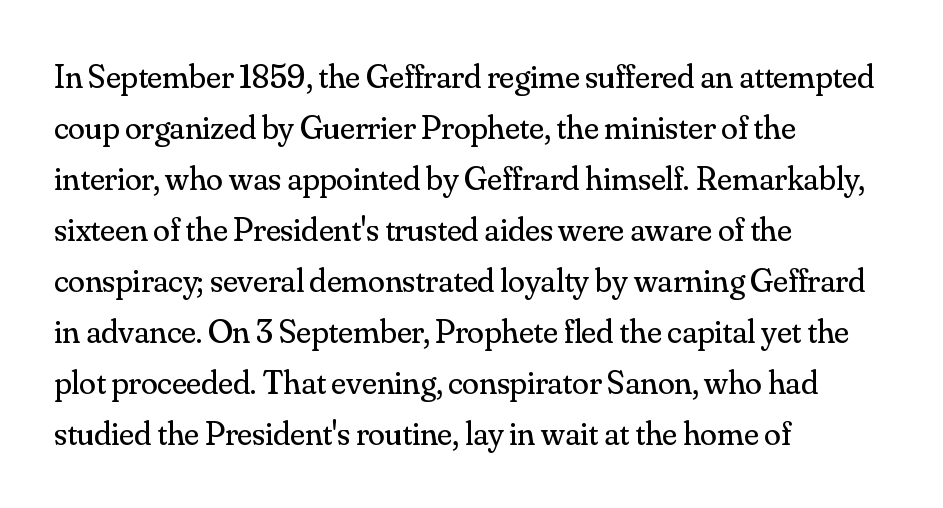
The line-height multiplier appears to be the usual default. Quick note: not italic, upright. Note the varied advance widths — an 'i' is clearly narrower than an 'm'. In terms of letterspacing, this is plain default setting. Letters have the restrained weight of plain body copy at most. These lines are set flush left with a ragged right edge.
